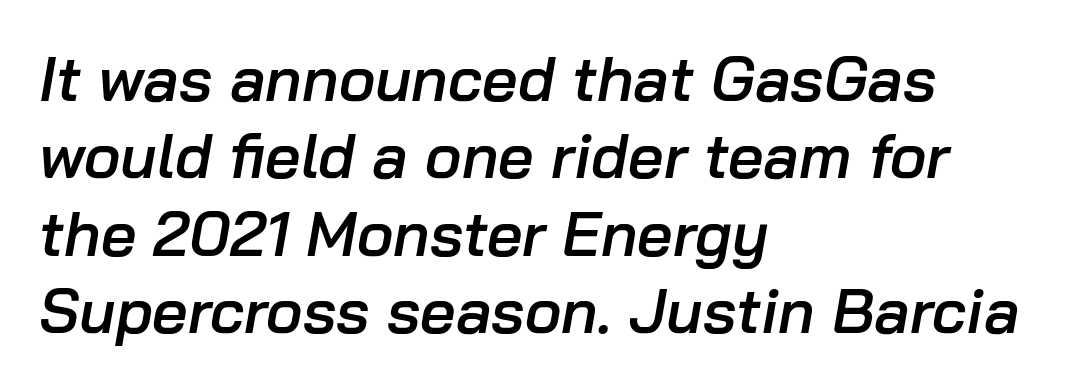
The image shows 62 px semibold type, italic (leaning right); set left-aligned, normal line spacing (1.25x), normal letter spacing, not underlined; low stroke contrast and a medium x-height.
